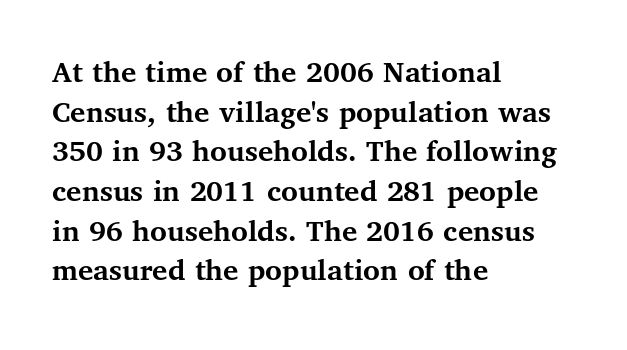
Strokes here are thick enough to call this a true bold. The letters advance in unequal steps, a hallmark of proportional type. The rag falls on the right side of this text block. The tracking reads as untouched default to a designer's eye. Descender tails drop into unmarked territory.
